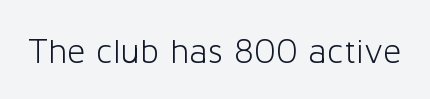
Q: Is the text bold? A: No.
Q: Is the text italic (slanted)? A: No, it is upright.
Q: Is the typeface a serif or a sans-serif typeface? A: Sans-serif.
Q: Is the text underlined? A: No.
Q: Is the spacing between letters normal or unusually wide? A: Normal.
Q: Width (condensed, normal, or wide)? A: Normal.
Q: Stroke contrast? A: Low.
Q: x-height? A: Medium.
Q: Monospaced? A: No.
